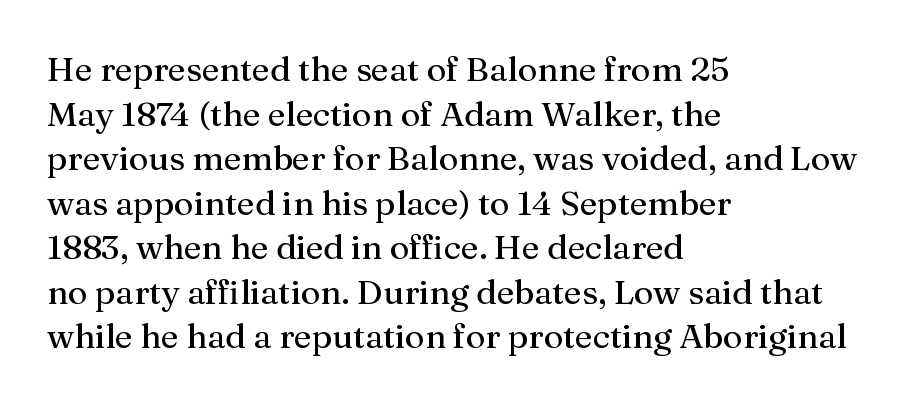
The image shows 34 px regular-weight serif type, upright; set left-aligned, normal line spacing (1.31x), normal letter spacing, not underlined; medium stroke contrast and a medium x-height.
